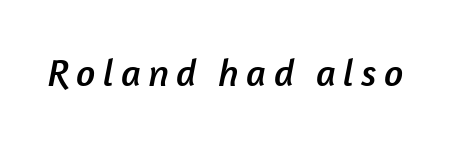
Font category for this specimen: sans-serif. The letters advance in unequal steps, a hallmark of proportional type. Check under the words: just untouched page.
